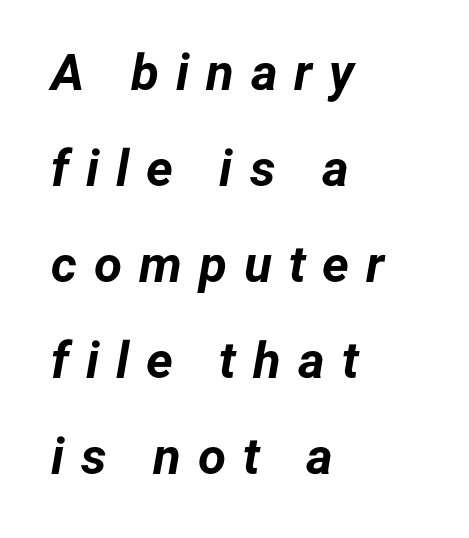
{"italic": "yes", "lean": "right", "slant_degrees": 12, "bold": "yes", "weight": "bold", "width": "normal", "stroke_contrast": "low", "x_height": "medium", "monospaced": "no", "underline": "no", "align": "left", "line_spacing_ratio": 1.88, "letter_spacing": "wide", "letter_spacing_em": 0.33, "glyph_px": 51}
